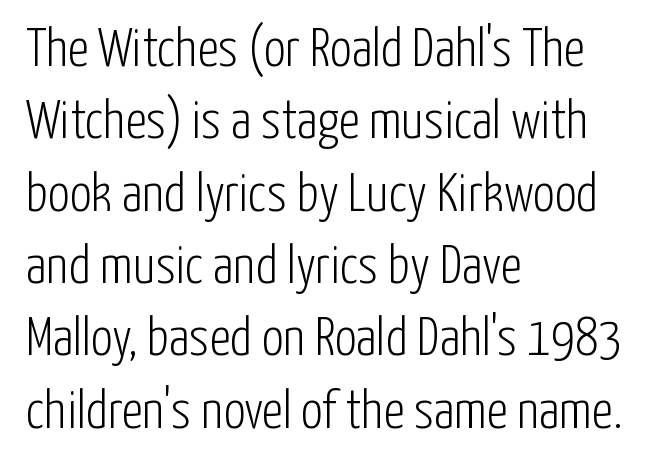
Q: Is the text bold? A: No.
Q: Is the text italic (slanted)? A: No, it is upright.
Q: Is the typeface a serif or a sans-serif typeface? A: Sans-serif.
Q: Is the text underlined? A: No.
Q: How is the paragraph aligned? A: Left-aligned.
Q: Is the spacing between letters normal or unusually wide? A: Normal.
Q: Is the spacing between lines tight, normal or loose? A: Normal.
Q: Width (condensed, normal, or wide)? A: Condensed.
Q: Stroke contrast? A: Low.
Q: x-height? A: Medium.
Q: Monospaced? A: No.
